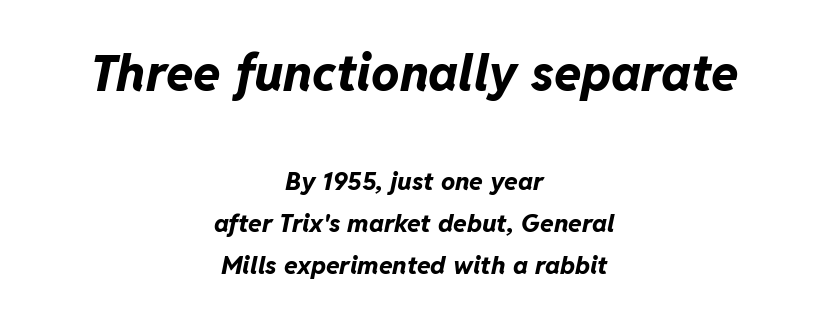
{"italic": "yes", "lean": "right", "slant_degrees": 11, "bold": "yes", "weight": "bold", "width": "normal", "stroke_contrast": "low", "x_height": "medium", "monospaced": "no", "underline": "no", "align": "center", "line_spacing": "normal", "line_spacing_ratio": 1.68, "letter_spacing": "normal", "letter_spacing_em": 0.0, "larger_block": "first", "size_ratio": 2.0, "glyph_px": 50}
